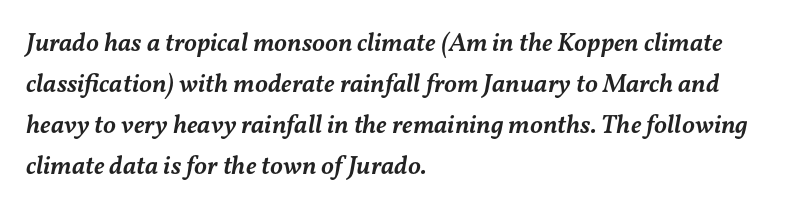
{"italic": "yes", "lean": "right", "slant_degrees": 11, "bold": "semi", "underline": "no", "align": "left", "line_spacing": "normal", "line_spacing_ratio": 1.58, "letter_spacing": "normal", "letter_spacing_em": 0.0, "glyph_px": 26}
